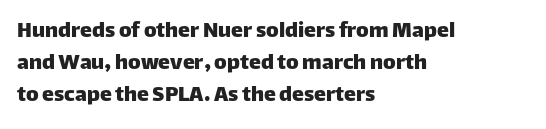
Q: Is the text italic (slanted)? A: No, it is upright.
Q: Is the text underlined? A: No.
Q: How is the paragraph aligned? A: Left-aligned.
Q: Is the spacing between letters normal or unusually wide? A: Normal.
Q: Is the spacing between lines tight, normal or loose? A: Normal.
